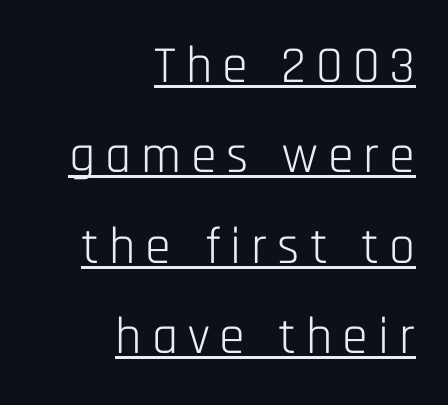
{"serif": "no", "italic": "no", "bold": "no", "weight": "light", "width": "condensed", "stroke_contrast": "low", "x_height": "large", "monospaced": "no", "underline": "yes", "align": "right", "line_spacing_ratio": 1.74, "glyph_px": 52}
